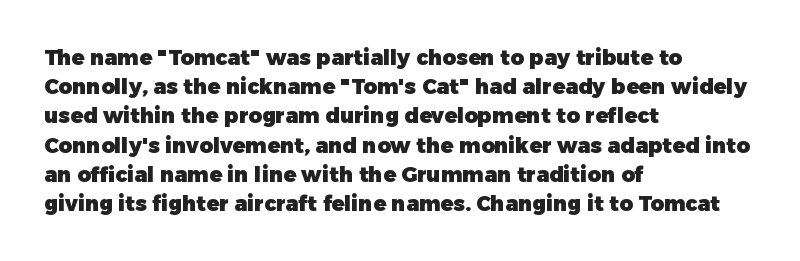
When letters stand straight like this, we call the style roman or upright. Line starts are locked; line ends wander. Quick note: underline off. Words appear dense and cohesive because spacing is normal. A normal amount of white space separates one row of letters from the next.
